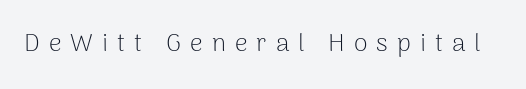
The specimen reads as upright at a glance. Plain, unruled lines of type. Each word looks stretched out because of the extra space between its letters. The typesetting does not lean heavy: it is not bold.
